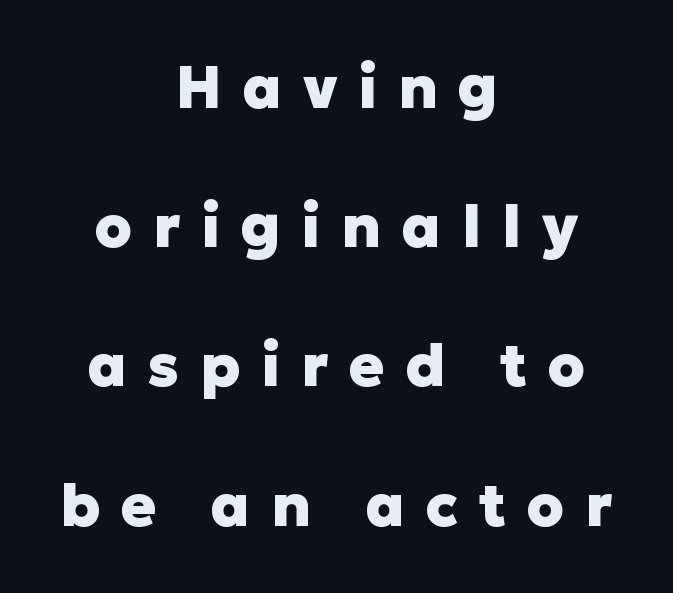
Q: Is the text bold? A: Yes.
Q: Is the text italic (slanted)? A: No, it is upright.
Q: Is the typeface a serif or a sans-serif typeface? A: Sans-serif.
Q: Is the text underlined? A: No.
Q: How is the paragraph aligned? A: Centered.
Q: Is the spacing between letters normal or unusually wide? A: Unusually wide.
Q: Is the spacing between lines tight, normal or loose? A: Loose.
Q: Width (condensed, normal, or wide)? A: Normal.
Q: Stroke contrast? A: Low.
Q: x-height? A: Medium.
Q: Monospaced? A: No.
